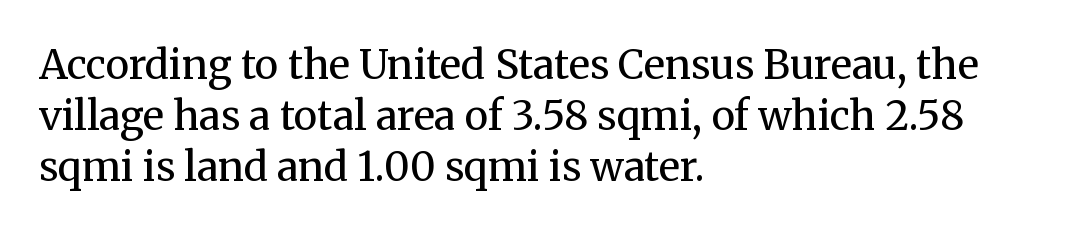
{"serif": "yes", "italic": "no", "bold": "no", "weight": "regular", "width": "normal", "stroke_contrast": "medium", "x_height": "medium", "monospaced": "no", "underline": "no", "align": "left", "line_spacing": "normal", "line_spacing_ratio": 1.27, "letter_spacing": "normal", "letter_spacing_em": 0.0, "glyph_px": 40}
